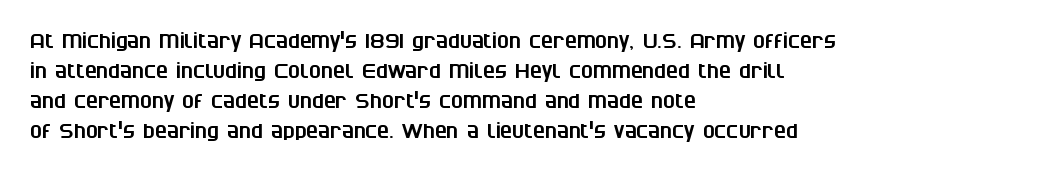
Q: Is the text underlined? A: No.
Q: How is the paragraph aligned? A: Left-aligned.
Q: Is the spacing between letters normal or unusually wide? A: Normal.
Q: Is the spacing between lines tight, normal or loose? A: Normal.
